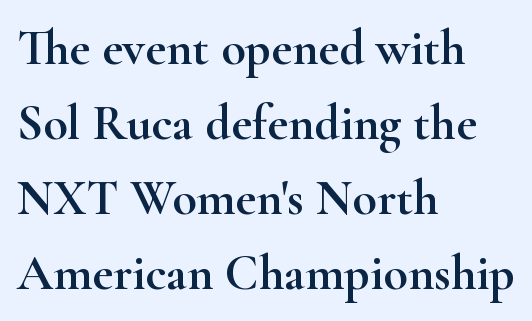
Q: Is the text italic (slanted)? A: No, it is upright.
Q: Is the typeface a serif or a sans-serif typeface? A: Serif.
Q: Is the text underlined? A: No.
Q: How is the paragraph aligned? A: Left-aligned.
Q: Is the spacing between letters normal or unusually wide? A: Normal.
Q: Is the spacing between lines tight, normal or loose? A: Normal.
Q: Width (condensed, normal, or wide)? A: Wide.
Q: Stroke contrast? A: High.
Q: x-height? A: Small.
Q: Monospaced? A: No.
